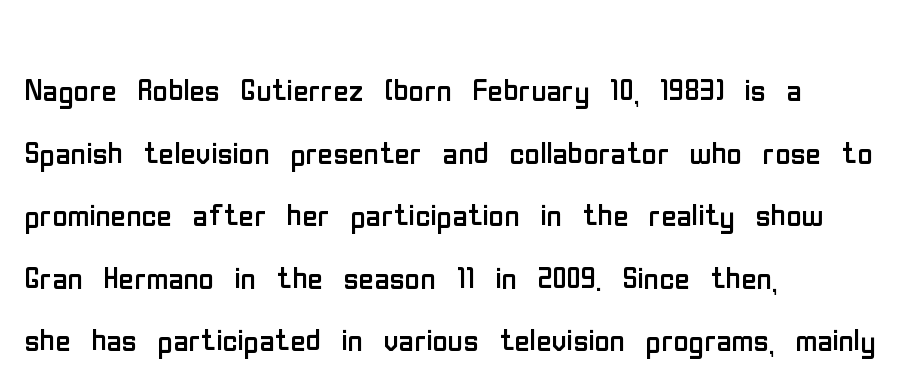
Visually the block forms a straight wall on the left and a jagged coastline on the right. The font's upright variant was chosen for this text. What's the leading like? Ordinary, nothing unusual. A sans-serif font was chosen for this passage.
